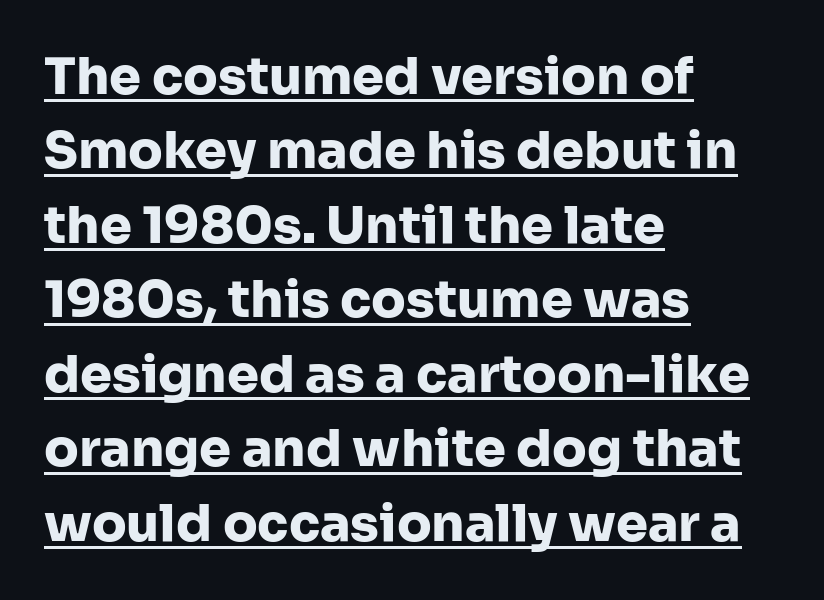
Compared with undecorated copy, this sample adds a rule below the words. The passage shown is typed in a proportional face where columns would drift. Chunky letters — that's bold for sure. Typographically, this falls in the sans-serif category. Designer's note — italics off, roman on. This sample uses plain, unmodified letter spacing.
